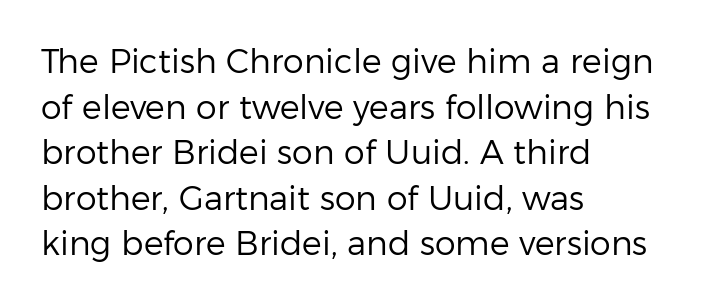
{"serif": "no", "italic": "no", "bold": "no", "weight": "regular", "width": "normal", "stroke_contrast": "low", "x_height": "medium", "monospaced": "no", "underline": "no", "align": "left", "line_spacing": "normal", "line_spacing_ratio": 1.38, "letter_spacing": "normal", "letter_spacing_em": 0.0, "glyph_px": 33}
